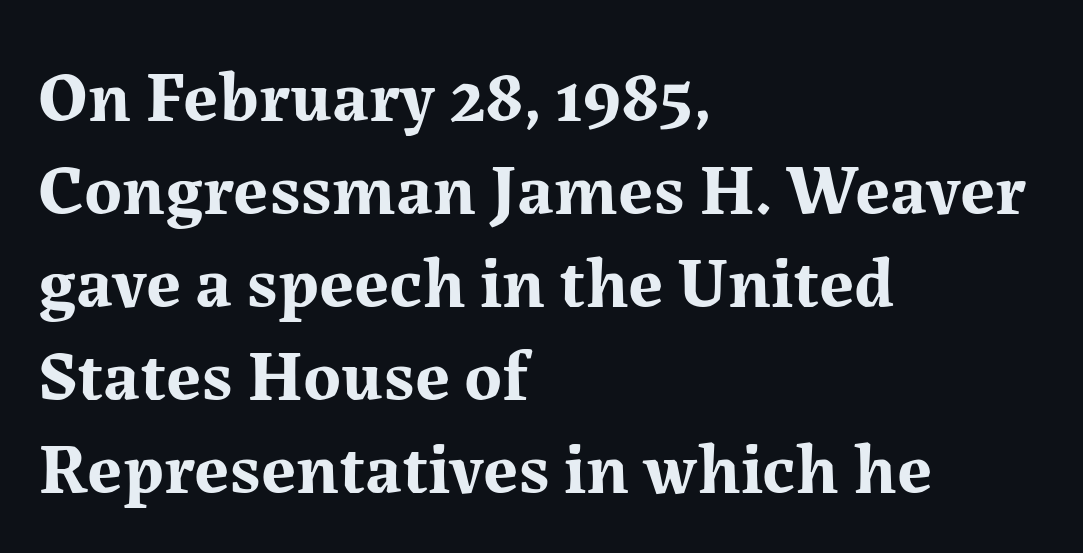
Q: Is the text bold? A: Yes.
Q: Is the text italic (slanted)? A: No, it is upright.
Q: Is the typeface a serif or a sans-serif typeface? A: Serif.
Q: Is the text underlined? A: No.
Q: How is the paragraph aligned? A: Left-aligned.
Q: Is the spacing between letters normal or unusually wide? A: Normal.
Q: Is the spacing between lines tight, normal or loose? A: Normal.
Q: Width (condensed, normal, or wide)? A: Normal.
Q: Stroke contrast? A: Medium.
Q: x-height? A: Medium.
Q: Monospaced? A: No.
